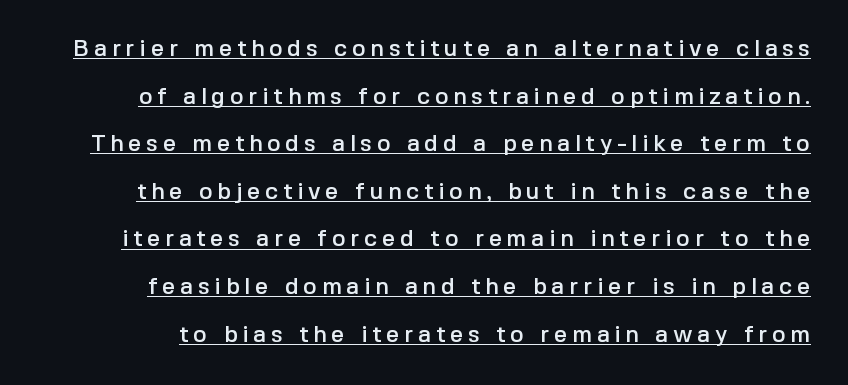
The image shows 23 px text type, upright; set loose line spacing (2.07x), unusually wide letter spacing (+0.21 em), underlined.
